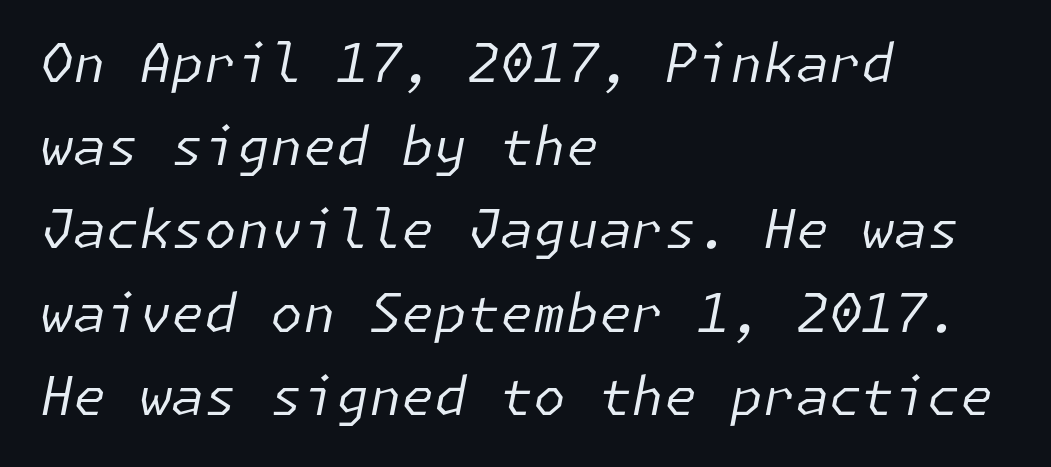
Q: Is the text bold? A: No.
Q: Is the text italic (slanted)? A: Yes, it leans right by about 11 degrees.
Q: Is the text underlined? A: No.
Q: How is the paragraph aligned? A: Left-aligned.
Q: Is the spacing between letters normal or unusually wide? A: Normal.
Q: Is the spacing between lines tight, normal or loose? A: Normal.
Q: Width (condensed, normal, or wide)? A: Normal.
Q: Stroke contrast? A: Low.
Q: x-height? A: Medium.
